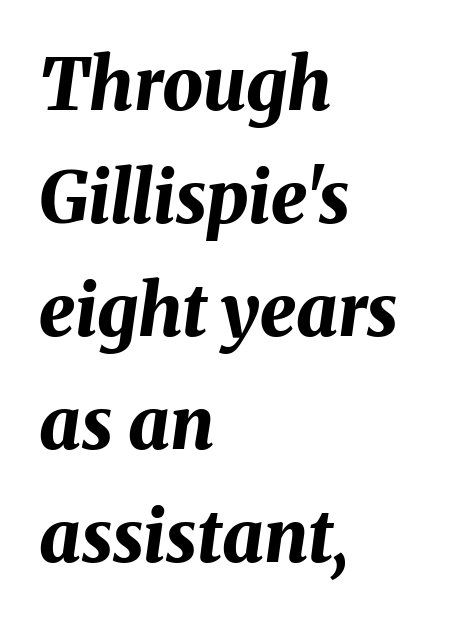
The glyphs look as if they've been sheared to an angle. In terms of leading, this rendering sits right in the middle. The face used here is rendered with its standard letterfit. Each letter keeps its own natural width here, so spacing adapts to shape.
